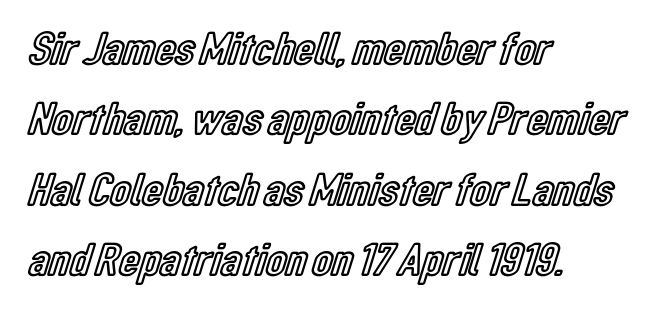
The image shows 47 px condensed type; set left-aligned, normal line spacing (1.5x), normal letter spacing, not underlined; a medium x-height.
